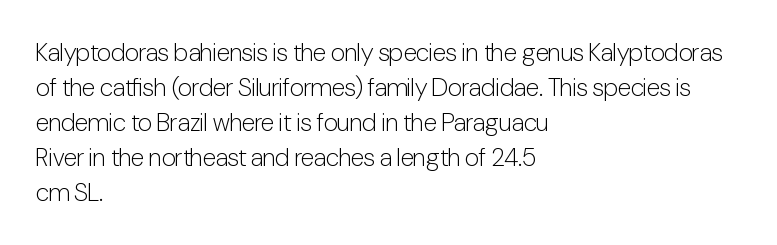
Q: Is the text bold? A: No.
Q: Is the text italic (slanted)? A: No, it is upright.
Q: Is the text underlined? A: No.
Q: How is the paragraph aligned? A: Left-aligned.
Q: Is the spacing between letters normal or unusually wide? A: Normal.
Q: Is the spacing between lines tight, normal or loose? A: Normal.
